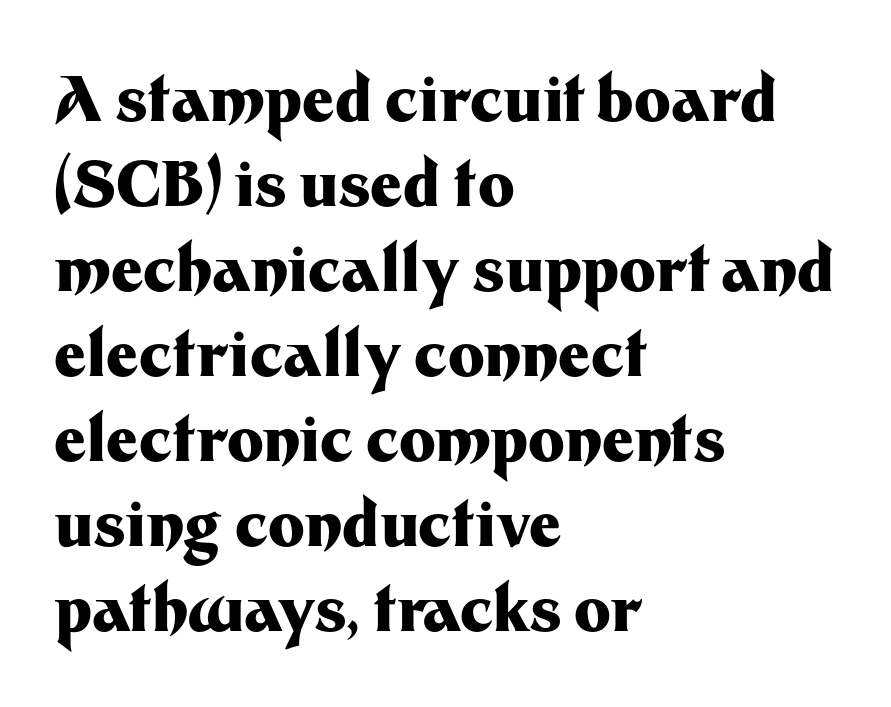
The letters sit at their default tracking, neither squeezed nor spread. Chunky letters — that's bold for sure. The rendering uses natural spacing where letterforms have individual widths. One-word summary of the alignment: left. These lines are composed in type without serifs.
